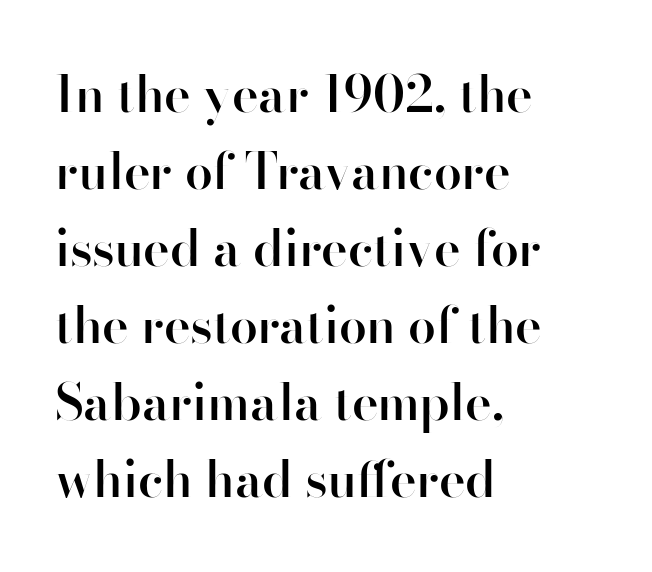
Q: Is the text bold? A: Semi-bold.
Q: Is the text italic (slanted)? A: No, it is upright.
Q: Is the typeface a serif or a sans-serif typeface? A: Sans-serif.
Q: Is the text underlined? A: No.
Q: How is the paragraph aligned? A: Left-aligned.
Q: Is the spacing between letters normal or unusually wide? A: Normal.
Q: Is the spacing between lines tight, normal or loose? A: Normal.
Q: Width (condensed, normal, or wide)? A: Normal.
Q: Stroke contrast? A: High.
Q: x-height? A: Small.
Q: Monospaced? A: No.
